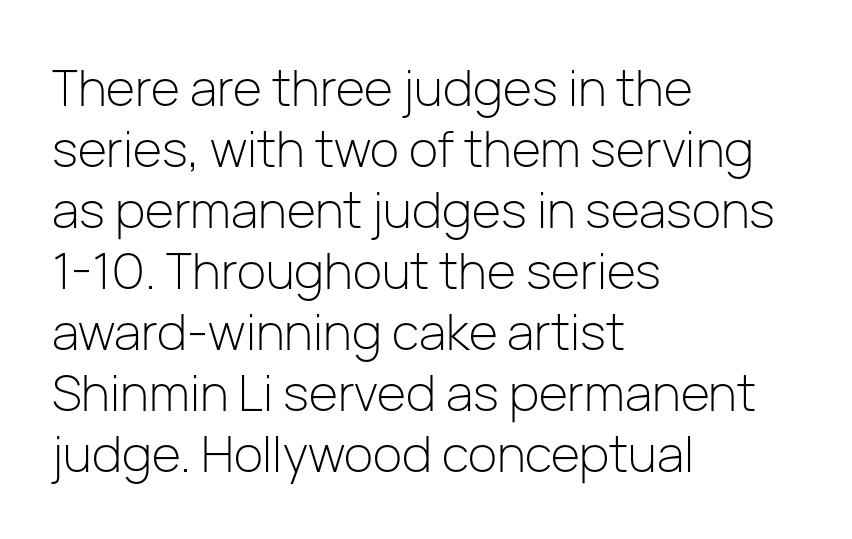
Every row of glyphs begins at an identical x-position on the left. Note the varied advance widths — an 'i' is clearly narrower than an 'm'. It's the straight-up-and-down kind of type. The area under the type is left untouched. These lines are composed in type without serifs.
